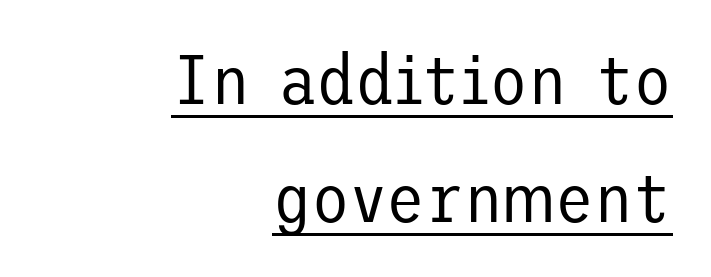
{"serif": "no", "italic": "no", "bold": "no", "weight": "regular", "width": "normal", "stroke_contrast": "low", "x_height": "medium", "underline": "yes", "align": "right", "line_spacing": "normal", "line_spacing_ratio": 1.66, "letter_spacing": "normal", "letter_spacing_em": 0.0, "glyph_px": 71}
